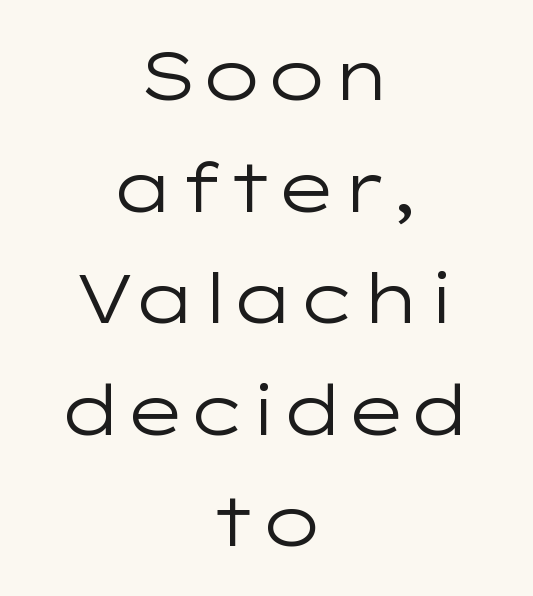
This rendering employs a face without finishing strokes, i.e., a sans-serif. Where is the straight margin? There isn't one; the lines are centered. Stroke mass is kept to a normal reading level or below. What's the leading like? Ordinary, nothing unusual. These lines are rendered in a variable-pitch font.
